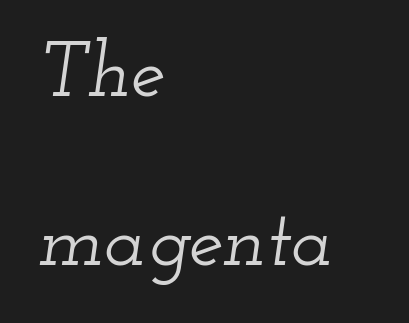
The image shows 78 px wide serif type, italic (leaning right); set left-aligned, loose line spacing (2.17x), normal letter spacing, not underlined; low stroke contrast and a small x-height.
